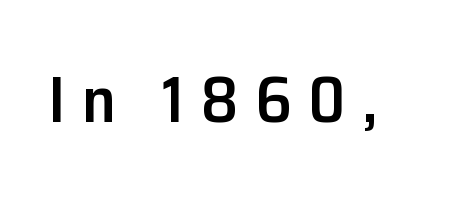
{"serif": "no", "italic": "no", "bold": "semi", "weight": "semibold", "width": "normal", "stroke_contrast": "low", "x_height": "medium", "monospaced": "no", "underline": "no", "letter_spacing": "wide", "letter_spacing_em": 0.25, "glyph_px": 65}
